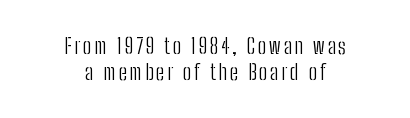
The image shows 22 px text type, upright; set centered, line spacing 1.19x, not underlined.
